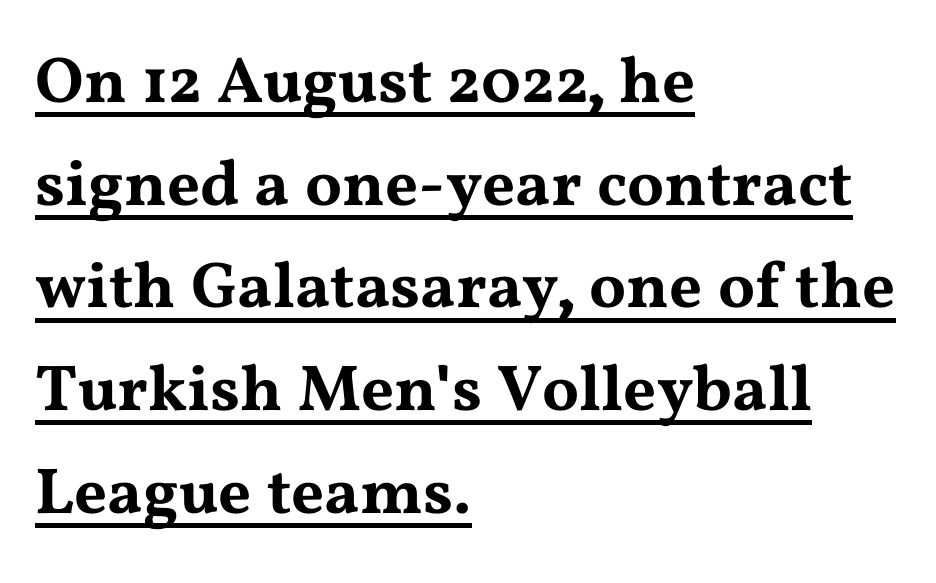
The image shows 65 px wide serif type, upright; set left-aligned, normal line spacing (1.58x), normal letter spacing, underlined; medium stroke contrast and a medium x-height.
